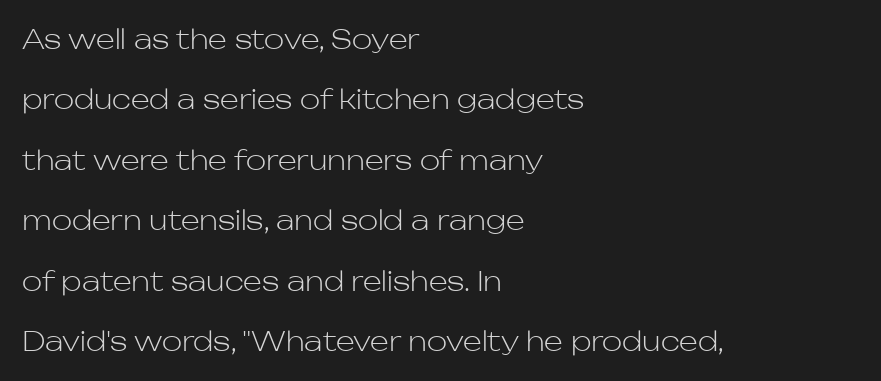
{"italic": "no", "bold": "no", "underline": "no", "align": "left", "line_spacing": "loose", "line_spacing_ratio": 2.24, "letter_spacing": "normal", "letter_spacing_em": 0.0, "glyph_px": 27}
